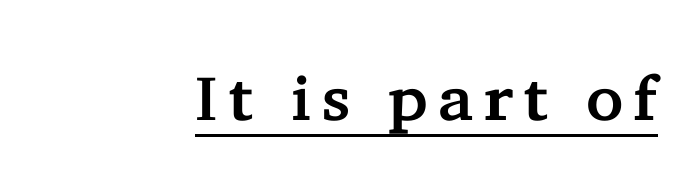
The face used here is proportionally spaced, like ordinary book or web type. Does the type have serifs? Yes, each stem ends in a small foot. Is the block centered? No — it sits flush against the right margin. A continuous stroke trails under the words, as in a hyperlink. Upright lettering throughout.
